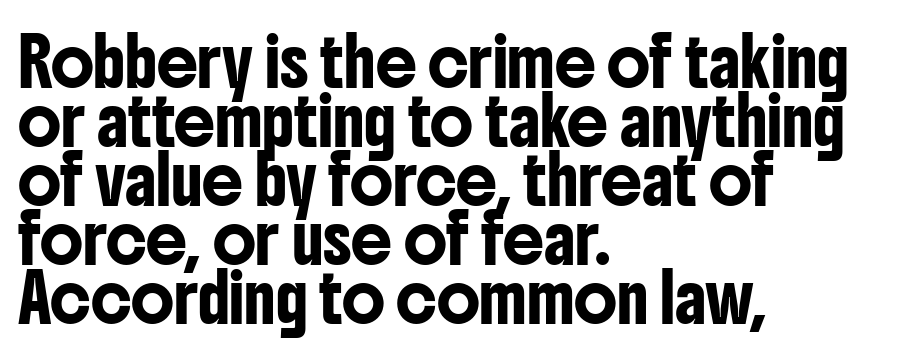
Q: Is the text italic (slanted)? A: No, it is upright.
Q: Is the typeface a serif or a sans-serif typeface? A: Sans-serif.
Q: Is the text underlined? A: No.
Q: How is the paragraph aligned? A: Left-aligned.
Q: Is the spacing between letters normal or unusually wide? A: Normal.
Q: Is the spacing between lines tight, normal or loose? A: Normal.
Q: Width (condensed, normal, or wide)? A: Condensed.
Q: Stroke contrast? A: Low.
Q: x-height? A: Medium.
Q: Monospaced? A: No.
